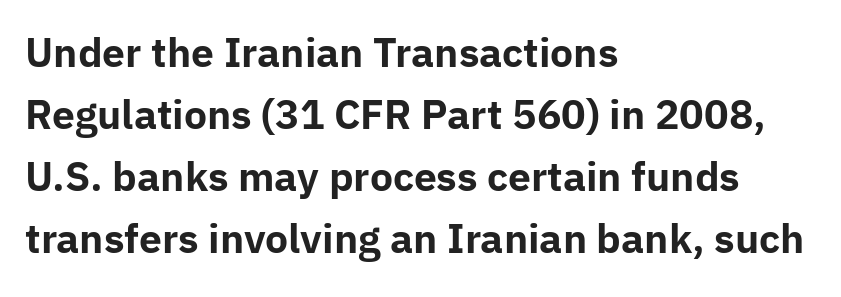
The image shows 39 px bold sans-serif type, upright; set left-aligned, normal line spacing (1.59x), normal letter spacing, not underlined; low stroke contrast and a medium x-height.
